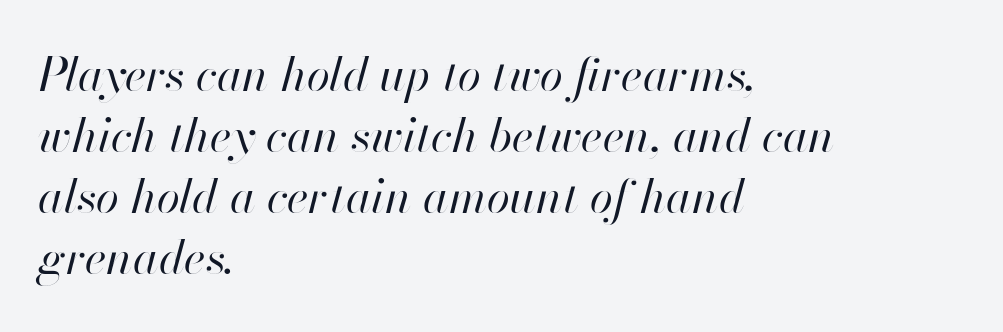
{"italic": "yes", "lean": "right", "slant_degrees": 13, "bold": "no", "weight": "regular", "width": "normal", "stroke_contrast": "high", "x_height": "small", "monospaced": "no", "underline": "no", "align": "left", "line_spacing": "normal", "line_spacing_ratio": 1.3, "letter_spacing": "normal", "letter_spacing_em": 0.0, "glyph_px": 47}
